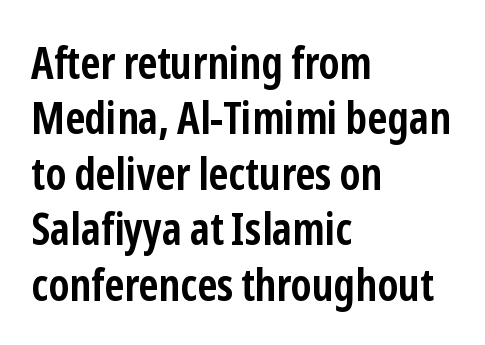
Compared with a centered layout, this one pins lines to the left instead. Each letter's strokes conclude bluntly, with no projecting serifs. The tracking reads as untouched default to a designer's eye. Quick note: underline off.
